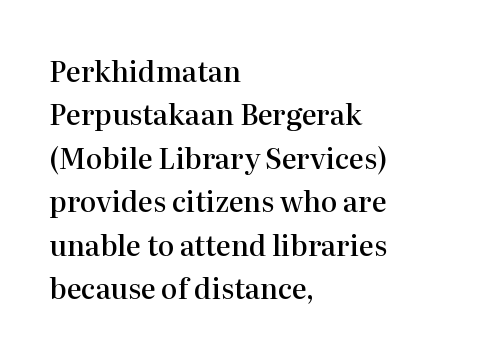
Q: Is the text bold? A: Semi-bold.
Q: Is the text italic (slanted)? A: No, it is upright.
Q: Is the typeface a serif or a sans-serif typeface? A: Serif.
Q: Is the text underlined? A: No.
Q: How is the paragraph aligned? A: Left-aligned.
Q: Is the spacing between letters normal or unusually wide? A: Normal.
Q: Is the spacing between lines tight, normal or loose? A: Normal.
Q: Width (condensed, normal, or wide)? A: Normal.
Q: Stroke contrast? A: High.
Q: x-height? A: Medium.
Q: Monospaced? A: No.
